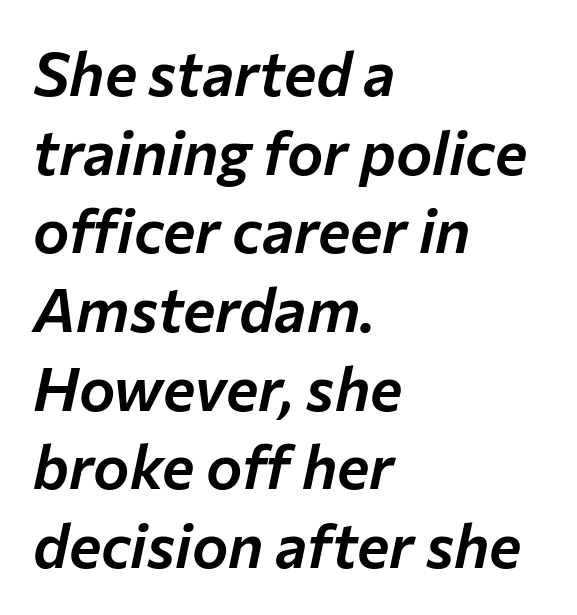
The glyphs are unaccompanied by any horizontal stroke below them. These lines sit exactly where default settings would place them. Style check: oblique. The rendering anchors every line to the left-hand side. Proportional: the letters do not fall into vertical columns. Standard letterfit; no display-style spreading of the glyphs.
